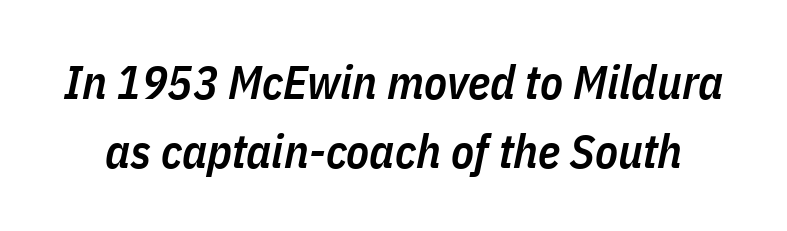
Q: Is the text bold? A: Semi-bold.
Q: Is the text italic (slanted)? A: Yes, it leans right by about 11 degrees.
Q: Is the text underlined? A: No.
Q: Is the spacing between letters normal or unusually wide? A: Normal.
Q: Is the spacing between lines tight, normal or loose? A: Normal.
Q: Width (condensed, normal, or wide)? A: Condensed.
Q: Stroke contrast? A: Low.
Q: x-height? A: Medium.
Q: Monospaced? A: No.
